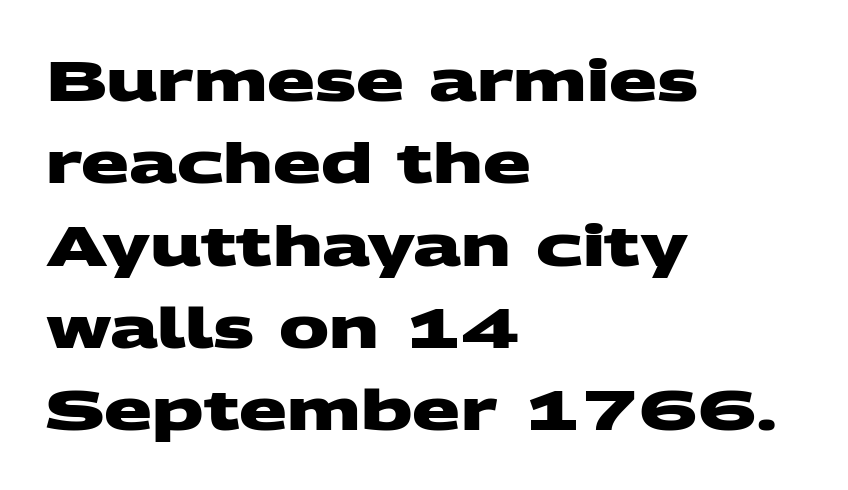
A normal amount of white space separates one row of letters from the next. The letters sit at their default tracking, neither squeezed nor spread. Every letter is thick-stroked: bold, no question. The face used here is proportionally spaced, like ordinary book or web type.
